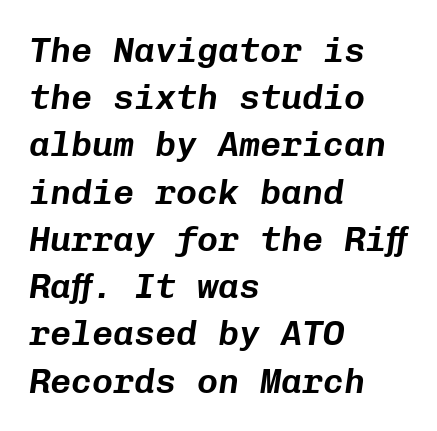
{"italic": "yes", "lean": "right", "slant_degrees": 8, "width": "normal", "stroke_contrast": "low", "x_height": "medium", "monospaced": "yes", "underline": "no", "align": "left", "line_spacing": "normal", "line_spacing_ratio": 1.35, "letter_spacing": "normal", "letter_spacing_em": 0.0, "glyph_px": 35}
